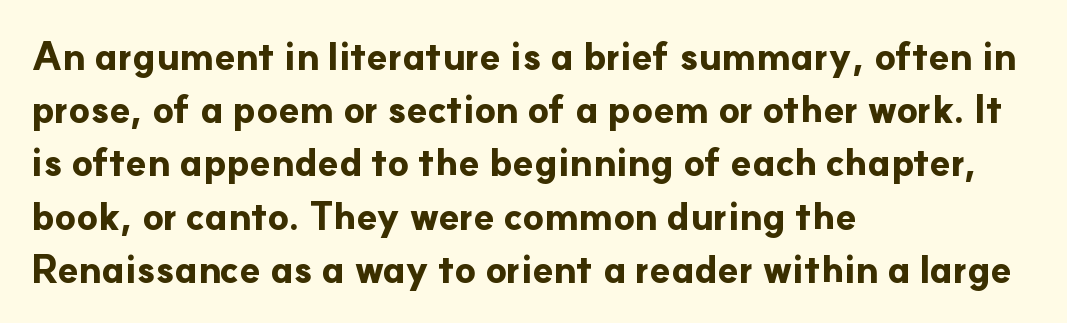
The compositor pushed each line to the left boundary. The face used here is proportionally spaced, like ordinary book or web type. The font is running at its bold setting. Spacing between characters is what you'd get straight out of the box. What kind of face is this? One without serifs — a sans. Regarding leading, the lines here are spaced in the standard way.
